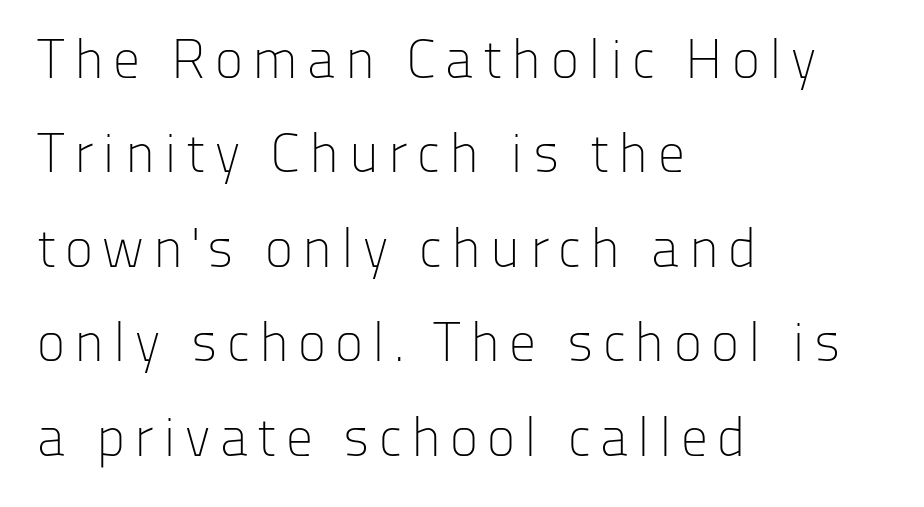
Q: Is the text bold? A: No.
Q: Is the text italic (slanted)? A: No, it is upright.
Q: Is the typeface a serif or a sans-serif typeface? A: Sans-serif.
Q: Is the text underlined? A: No.
Q: How is the paragraph aligned? A: Left-aligned.
Q: Width (condensed, normal, or wide)? A: Normal.
Q: Stroke contrast? A: Low.
Q: x-height? A: Medium.
Q: Monospaced? A: No.
